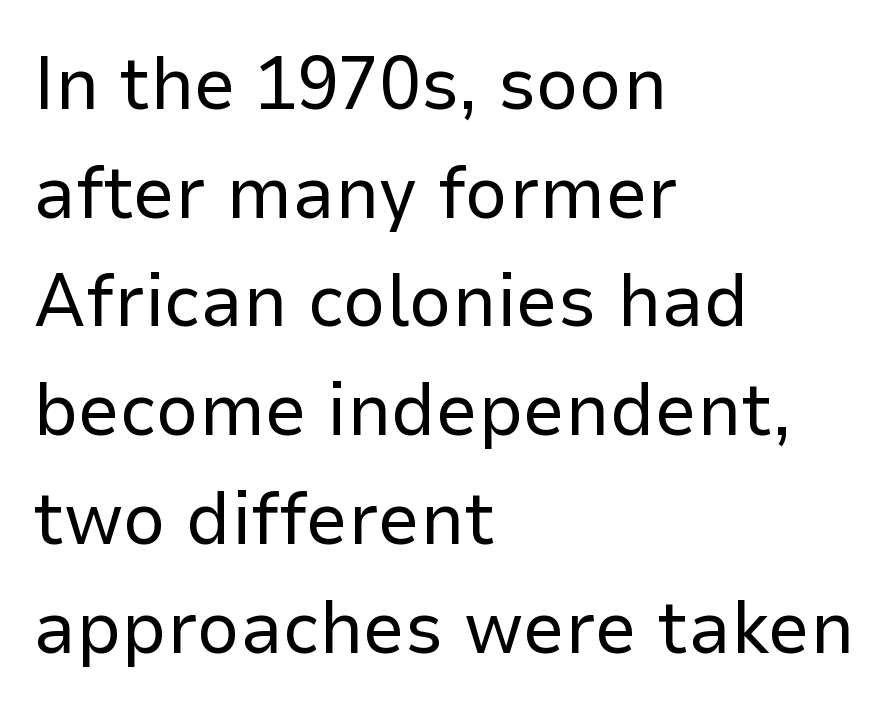
The image shows 75 px regular-weight sans-serif type, upright; set left-aligned, normal line spacing (1.45x), normal letter spacing, not underlined; low stroke contrast and a medium x-height.
